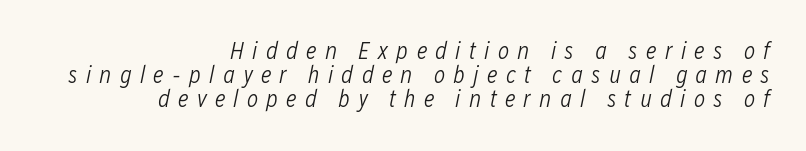
The image shows 24 px text type, italic (leaning right); set right-aligned, tight line spacing (1.01x), unusually wide letter spacing (+0.34 em), not underlined.
